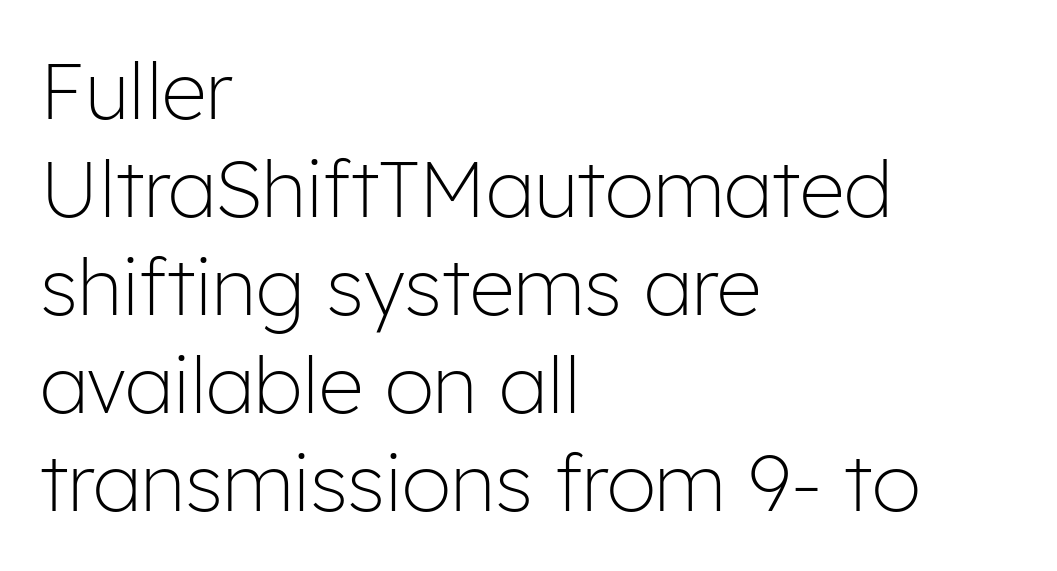
The image shows 79 px light sans-serif type, upright; set left-aligned, line spacing 1.24x, normal letter spacing, not underlined; low stroke contrast and a medium x-height.
